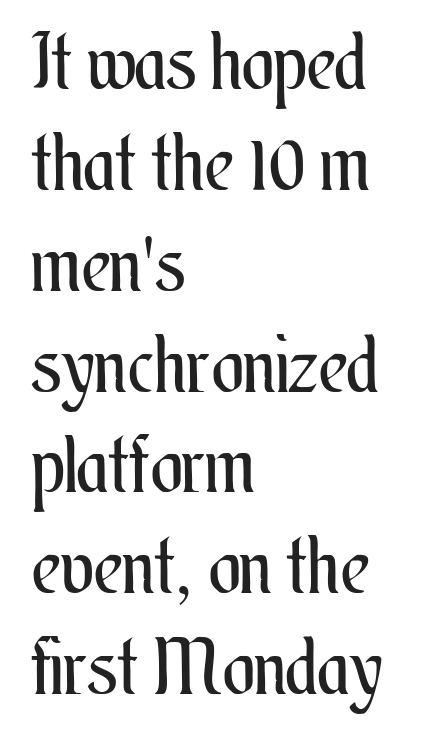
The image shows 77 px regular-weight, condensed type, upright; set left-aligned, normal line spacing (1.31x), normal letter spacing, not underlined; medium stroke contrast and a small x-height.
